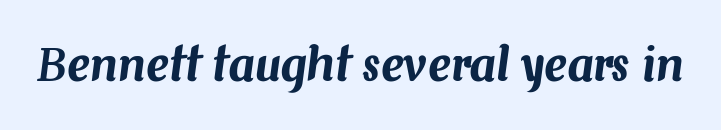
The font's italic variant was chosen for this text. Think of a printed novel: that variable character pitch is what you see here. The area under the type is left untouched. Short note: letters normally spaced.
